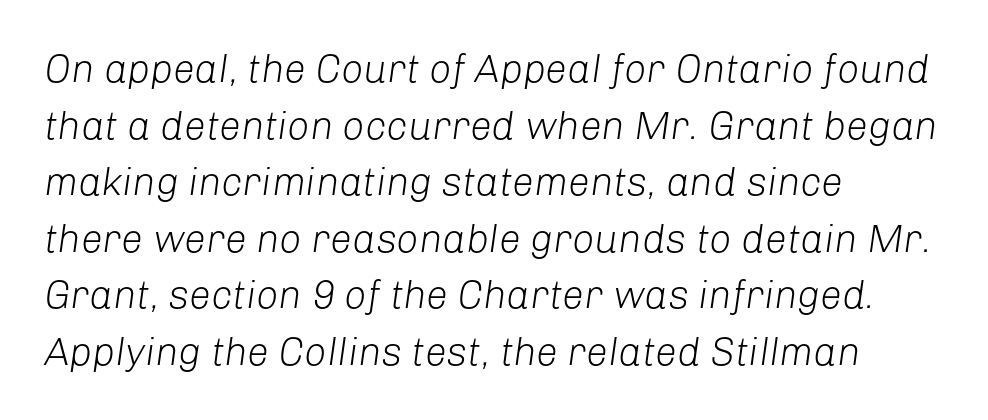
{"italic": "yes", "lean": "right", "slant_degrees": 8, "bold": "no", "weight": "light", "width": "normal", "stroke_contrast": "low", "x_height": "medium", "monospaced": "no", "underline": "no", "align": "left", "line_spacing": "normal", "line_spacing_ratio": 1.45, "letter_spacing": "normal", "letter_spacing_em": 0.0, "glyph_px": 39}
